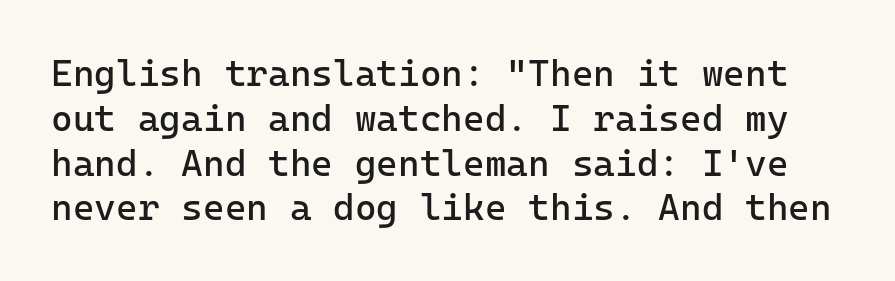
{"serif": "no", "italic": "no", "bold": "no", "weight": "regular", "width": "normal", "stroke_contrast": "low", "x_height": "medium", "underline": "no", "line_spacing_ratio": 1.21, "letter_spacing": "normal", "letter_spacing_em": 0.0, "glyph_px": 37}
